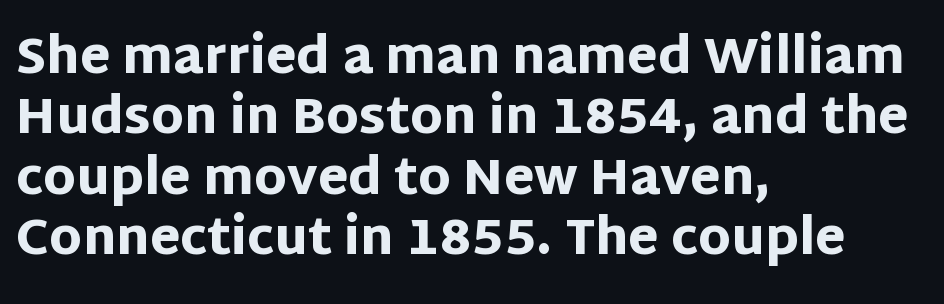
Which margin do the lines hug? The left one — the right edge is uneven. Beneath every word, the page is bare. The rendering uses a bold face; every stroke is thick and dark. The passage shown is typed in a proportional face where columns would drift. No italicization has been applied; the sample stays upright. Between one letter and the next there's only the usual sliver of space.
